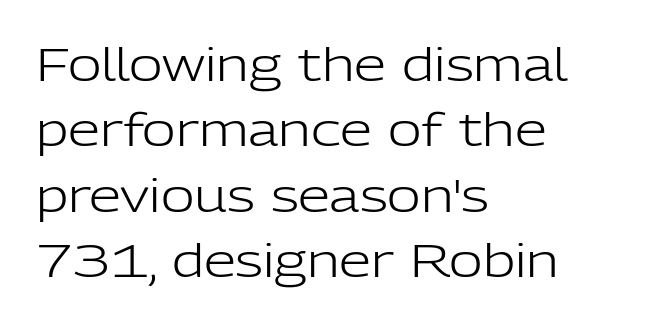
{"serif": "no", "italic": "no", "bold": "no", "weight": "light", "width": "normal", "stroke_contrast": "low", "x_height": "medium", "monospaced": "no", "underline": "no", "align": "left", "line_spacing": "normal", "line_spacing_ratio": 1.42, "letter_spacing": "normal", "letter_spacing_em": 0.0, "glyph_px": 46}
